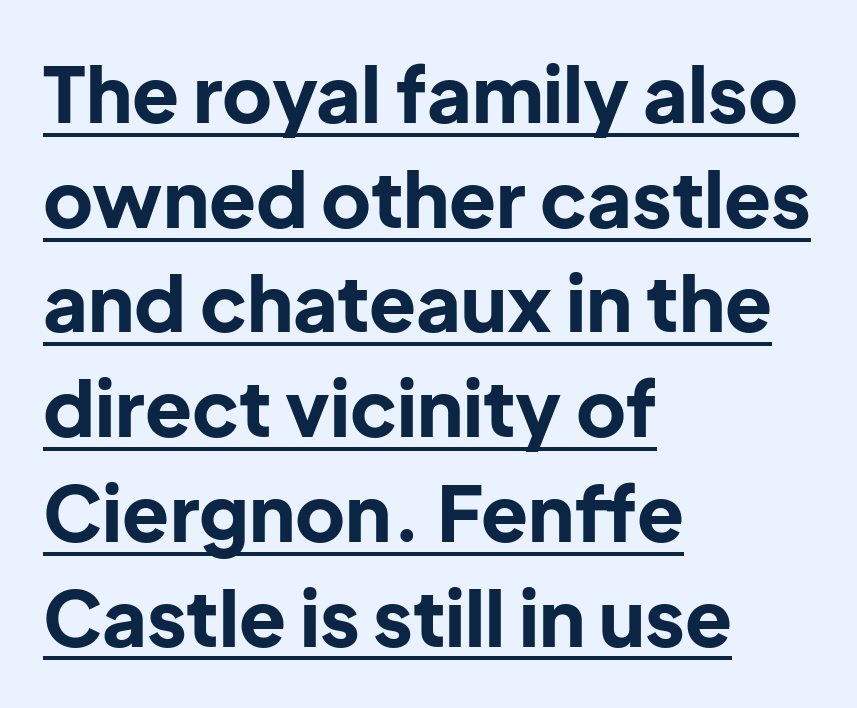
The image shows 77 px bold sans-serif type, upright; set left-aligned, normal line spacing (1.36x), normal letter spacing, underlined; low stroke contrast and a medium x-height.
